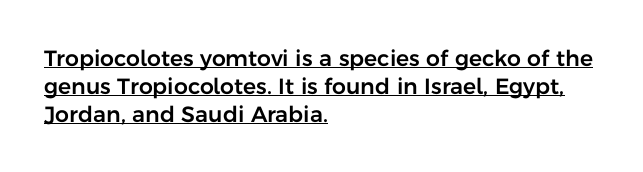
The gaps between neighbouring characters are ordinary and unremarkable. One-word summary of the alignment: left. How would I describe the line gaps? Plain and ordinary. Emphasis is given by a line drawn under the lettering. Every stem runs plumb, perpendicular to the baseline.
